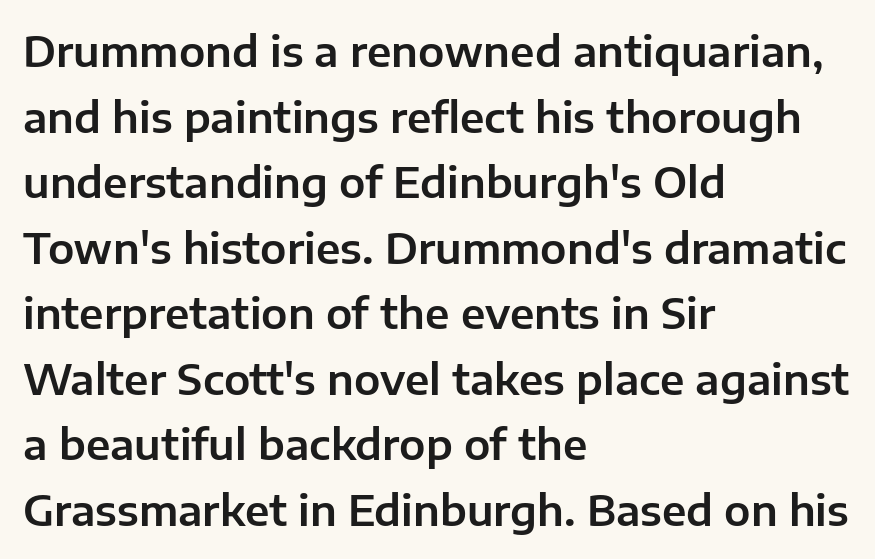
{"serif": "no", "italic": "no", "width": "normal", "stroke_contrast": "low", "x_height": "medium", "monospaced": "no", "underline": "no", "align": "left", "line_spacing": "normal", "line_spacing_ratio": 1.56, "letter_spacing": "normal", "letter_spacing_em": 0.0, "glyph_px": 42}
